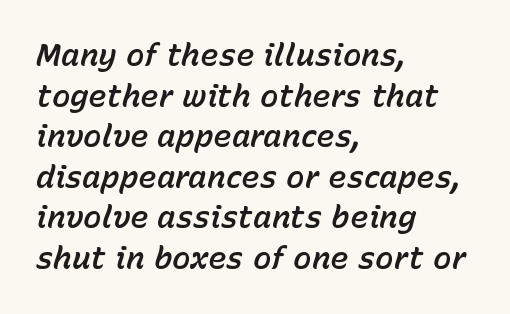
The image shows 31 px text type, italic (leaning right); set left-aligned, normal line spacing (1.31x), normal letter spacing, not underlined; low stroke contrast and a medium x-height.
